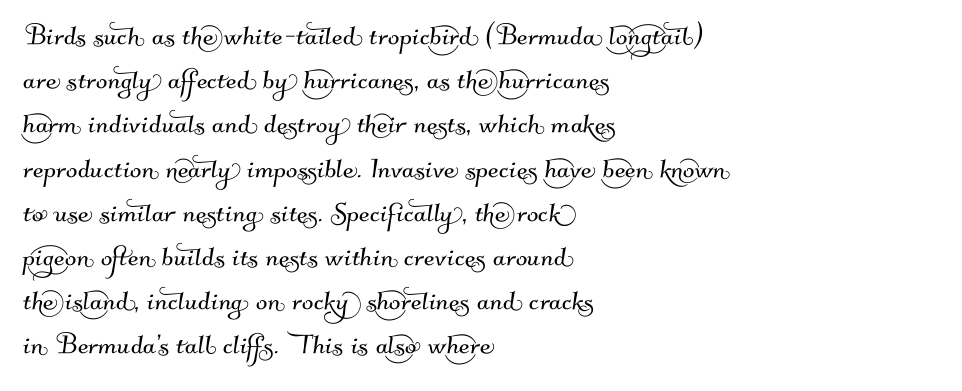
Underline: absent. The lines are quadded left. One glance says typical: line gaps are just what's usual. Look at the tracking — it's just the regular setting, nothing added. The face used here is a sans, in the tradition of grotesques and geometrics.
